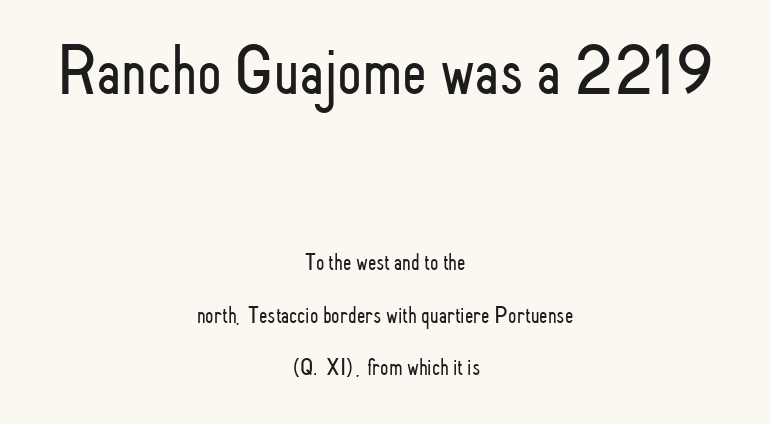
The image shows 71 px light, condensed sans-serif type, upright; set centered, loose line spacing (2.19x), normal letter spacing, not underlined; the first (top) block is 2.96x larger; low stroke contrast and a small x-height.
